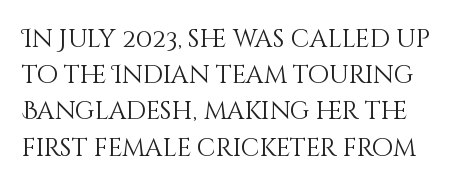
The image shows 25 px text type, upright; set normal line spacing (1.45x), normal letter spacing, not underlined.
